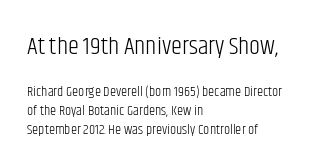
Q: Is the text bold? A: No.
Q: Is the text italic (slanted)? A: No, it is upright.
Q: Is the text underlined? A: No.
Q: How is the paragraph aligned? A: Left-aligned.
Q: Is the spacing between letters normal or unusually wide? A: Normal.
Q: Is the spacing between lines tight, normal or loose? A: Normal.
Q: Which block of text is set in a larger size, the first (top) or the second (bottom)? A: The first (top) one.
